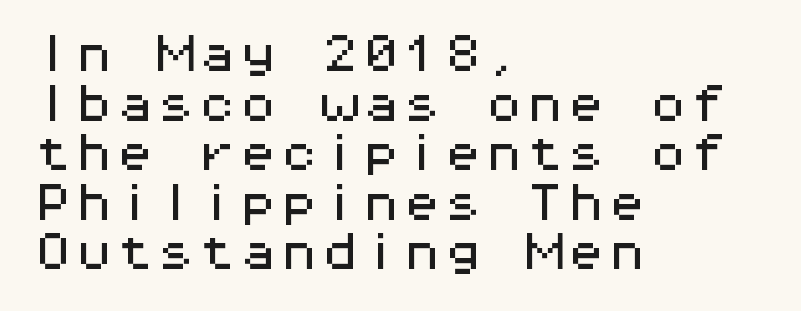
Q: Is the text italic (slanted)? A: No, it is upright.
Q: Is the typeface a serif or a sans-serif typeface? A: Sans-serif.
Q: Is the text underlined? A: No.
Q: How is the paragraph aligned? A: Left-aligned.
Q: Is the spacing between letters normal or unusually wide? A: Normal.
Q: Width (condensed, normal, or wide)? A: Wide.
Q: Stroke contrast? A: Medium.
Q: x-height? A: Medium.
Q: Monospaced? A: Yes.
